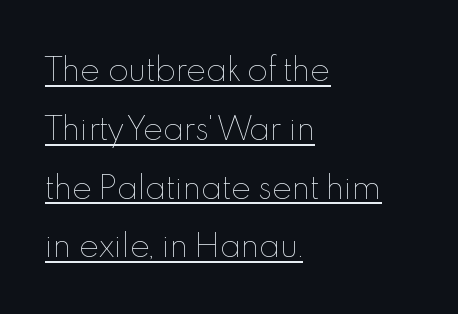
The image shows 30 px thin type, upright; set left-aligned, loose line spacing (1.96x), normal letter spacing, underlined; a small x-height.
